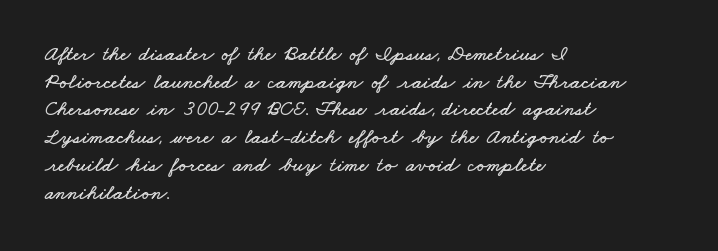
Any mark beneath the type? The region is blank. Does the copy run flush right? No — it runs flush left. Vertically, the passage feels balanced, rows spaced as you'd expect. Does extra space separate the letters? No, they use regular spacing.
